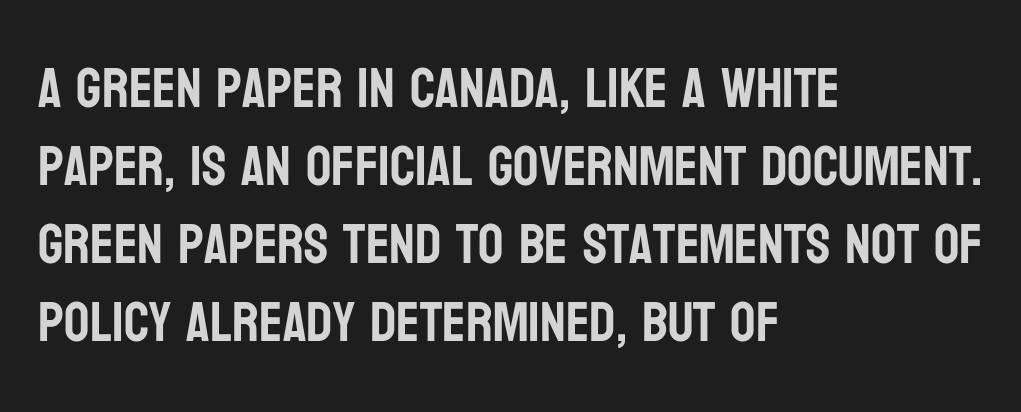
The image shows 56 px condensed sans-serif type, upright; set left-aligned, normal line spacing (1.39x), normal letter spacing, not underlined; low stroke contrast and a large x-height.
